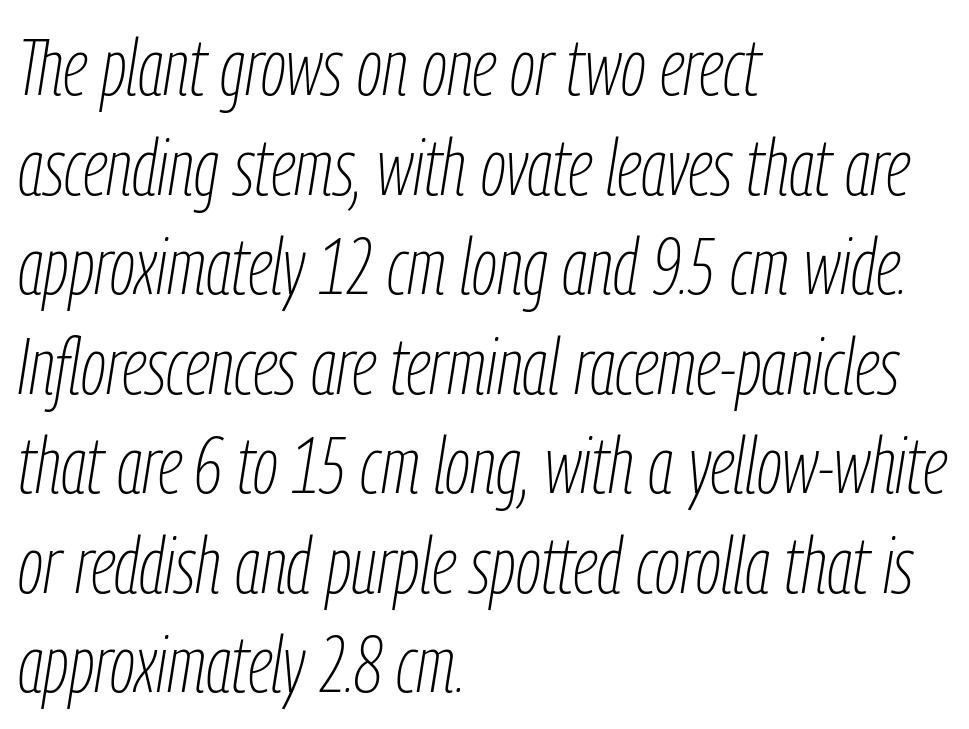
{"italic": "yes", "lean": "right", "slant_degrees": 9, "bold": "no", "weight": "thin", "width": "condensed", "stroke_contrast": "low", "x_height": "medium", "monospaced": "no", "underline": "no", "align": "left", "line_spacing": "normal", "line_spacing_ratio": 1.26, "letter_spacing": "normal", "letter_spacing_em": 0.0, "glyph_px": 79}
